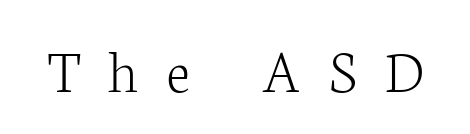
{"serif": "yes", "italic": "no", "bold": "no", "weight": "light", "width": "normal", "stroke_contrast": "low", "x_height": "medium", "monospaced": "no", "underline": "no", "letter_spacing": "wide", "letter_spacing_em": 0.46, "glyph_px": 63}
